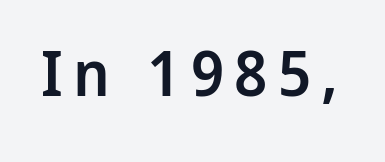
{"serif": "no", "italic": "no", "bold": "semi", "weight": "semibold", "width": "normal", "stroke_contrast": "low", "x_height": "medium", "monospaced": "no", "underline": "no", "glyph_px": 63}
